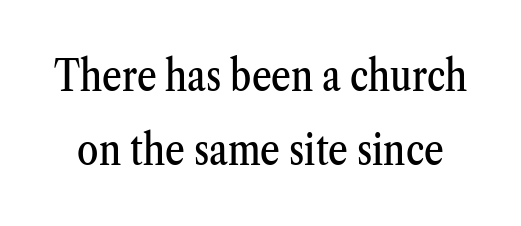
{"serif": "yes", "italic": "no", "width": "condensed", "stroke_contrast": "medium", "x_height": "medium", "monospaced": "no", "underline": "no", "line_spacing_ratio": 1.71, "letter_spacing": "normal", "letter_spacing_em": 0.0, "glyph_px": 43}
